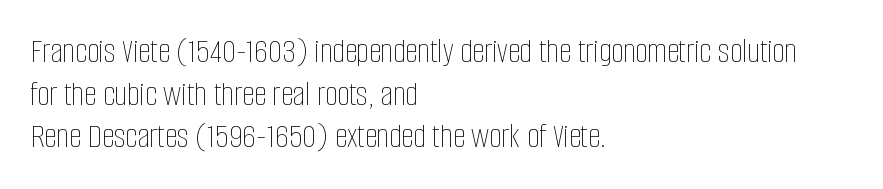
The image shows 35 px thin, condensed type, upright; set left-aligned, line spacing 1.22x, normal letter spacing, not underlined; low stroke contrast and a large x-height.
